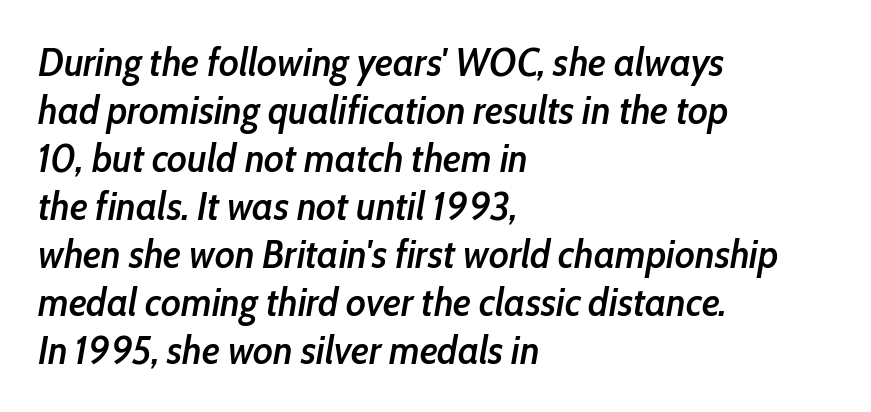
Proportional: the letters do not fall into vertical columns. Characters are canted at an angle relative to the baseline's perpendicular. Descender tails drop into unmarked territory. Line starts are locked; line ends wander. A somewhat darkened texture: the type is semibold rather than bold.
